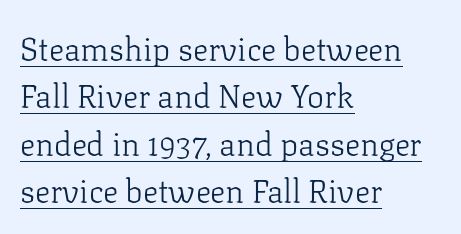
The image shows 32 px light serif type, upright; set left-aligned, normal line spacing (1.48x), normal letter spacing, underlined; low stroke contrast and a medium x-height.
